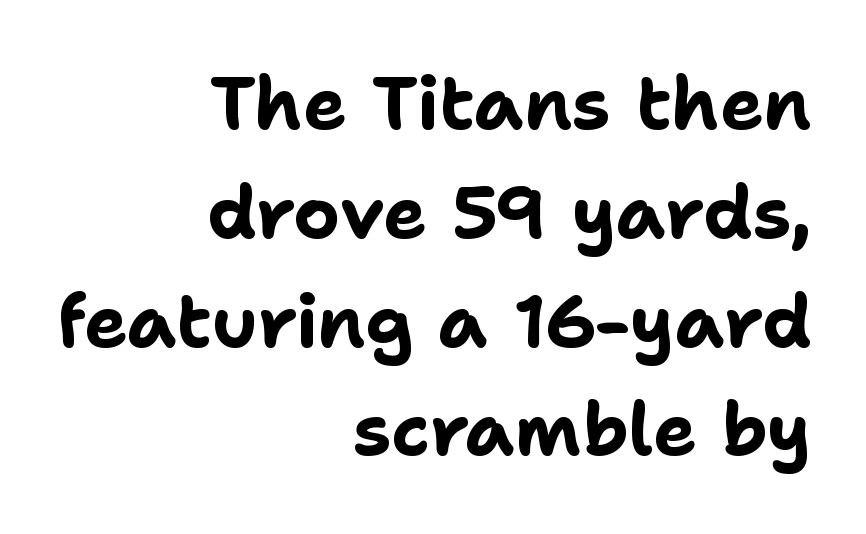
Varying glyph widths throughout — classic text-font behaviour. Layout note: lines flush right. Tracking value appears to be zero — textbook default spacing. A full-strength bold gives these letters their thick strokes. Vertically, the passage feels balanced, rows spaced as you'd expect.
